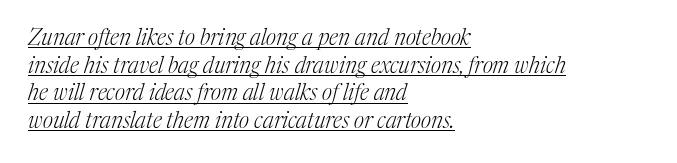
The image shows 22 px text type, italic (leaning right); set left-aligned, normal line spacing (1.26x), normal letter spacing, underlined.
